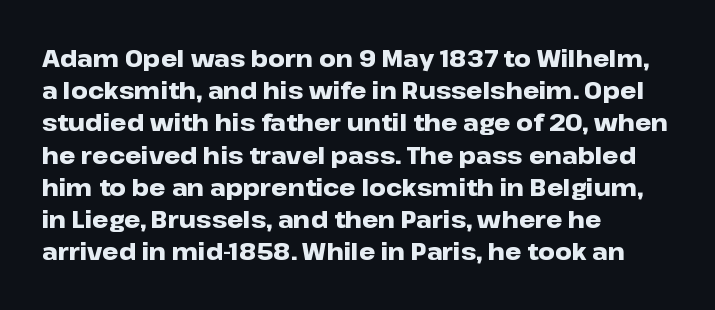
The image shows 23 px bold type, upright; set left-aligned, normal line spacing (1.4x), normal letter spacing, not underlined.
